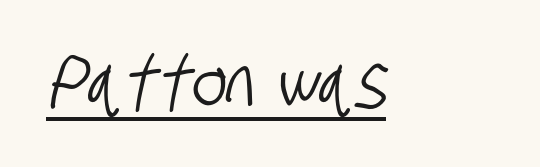
{"serif": "no", "width": "condensed", "stroke_contrast": "low", "x_height": "large", "monospaced": "no", "underline": "yes", "letter_spacing": "normal", "letter_spacing_em": 0.0, "glyph_px": 74}
